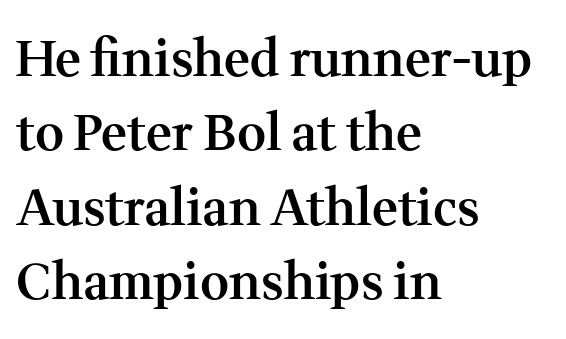
Typographic density is moderately raised because the face is semibold. This sample uses plain, unmodified letter spacing. Descenders are the only things crossing below the line. Style check: upright. These lines stack with their left ends in a neat column. These lines sit exactly where default settings would place them.
